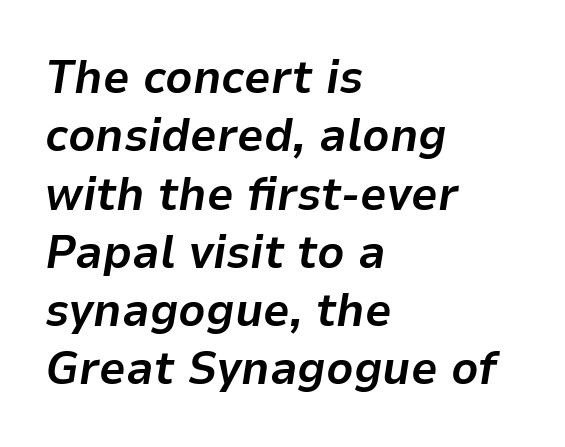
Q: Is the text bold? A: Yes.
Q: Is the text italic (slanted)? A: Yes, it leans right by about 9 degrees.
Q: Is the text underlined? A: No.
Q: How is the paragraph aligned? A: Left-aligned.
Q: Is the spacing between letters normal or unusually wide? A: Normal.
Q: Width (condensed, normal, or wide)? A: Normal.
Q: Stroke contrast? A: Low.
Q: x-height? A: Medium.
Q: Monospaced? A: No.
